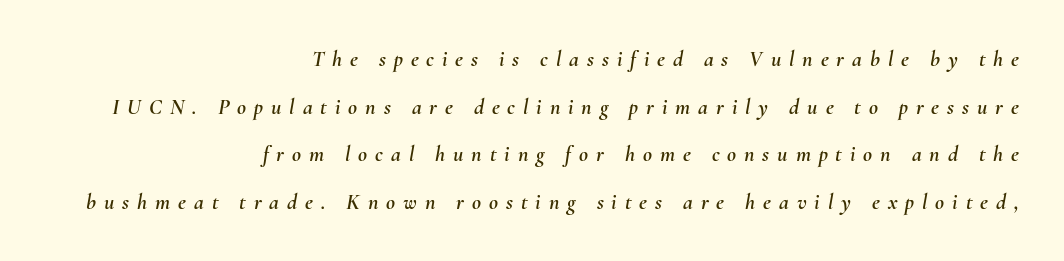
Q: Is the text italic (slanted)? A: Yes, it leans right by about 10 degrees.
Q: Is the text underlined? A: No.
Q: How is the paragraph aligned? A: Right-aligned.
Q: Is the spacing between letters normal or unusually wide? A: Unusually wide.
Q: Is the spacing between lines tight, normal or loose? A: Loose.
